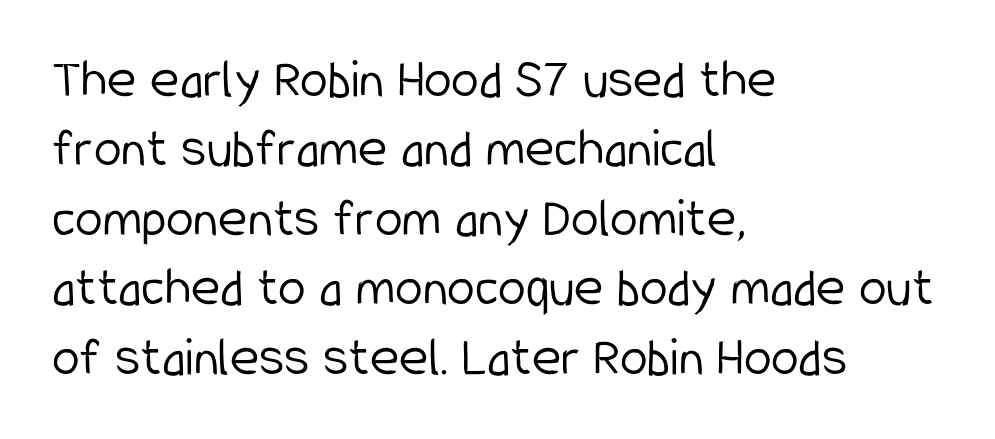
{"serif": "no", "italic": "no", "bold": "no", "weight": "light", "width": "condensed", "stroke_contrast": "low", "x_height": "medium", "monospaced": "no", "underline": "no", "align": "left", "line_spacing_ratio": 1.24, "letter_spacing": "normal", "letter_spacing_em": 0.0, "glyph_px": 56}
